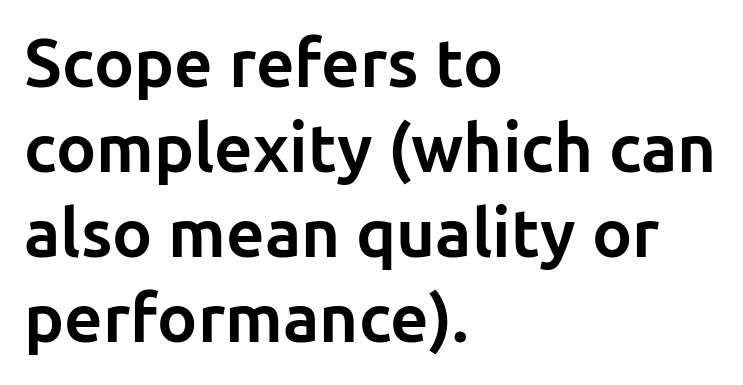
Q: Is the text bold? A: Yes.
Q: Is the text italic (slanted)? A: No, it is upright.
Q: Is the typeface a serif or a sans-serif typeface? A: Sans-serif.
Q: Is the text underlined? A: No.
Q: How is the paragraph aligned? A: Left-aligned.
Q: Is the spacing between letters normal or unusually wide? A: Normal.
Q: Is the spacing between lines tight, normal or loose? A: Normal.
Q: Width (condensed, normal, or wide)? A: Normal.
Q: Stroke contrast? A: Low.
Q: x-height? A: Medium.
Q: Monospaced? A: No.
